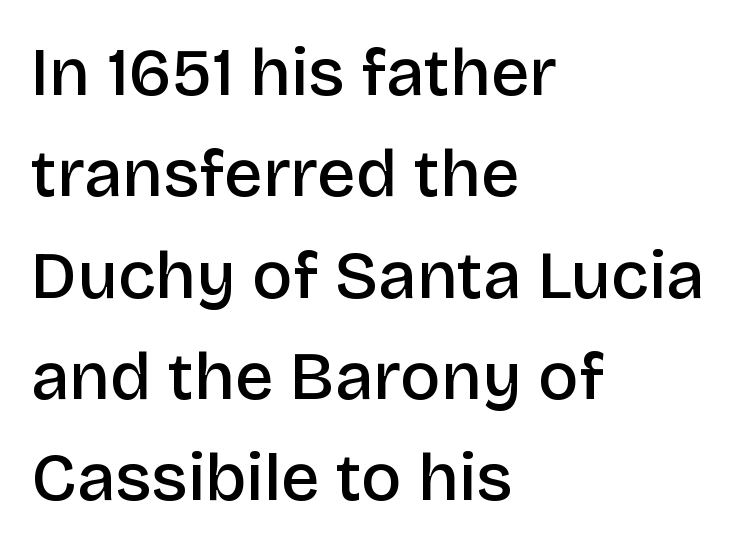
Font category for this specimen: sans-serif. Check the space under the baseline: it is left empty. Compared with typical body copy, the letter spacing here is the same. Every stem runs plumb, perpendicular to the baseline.
